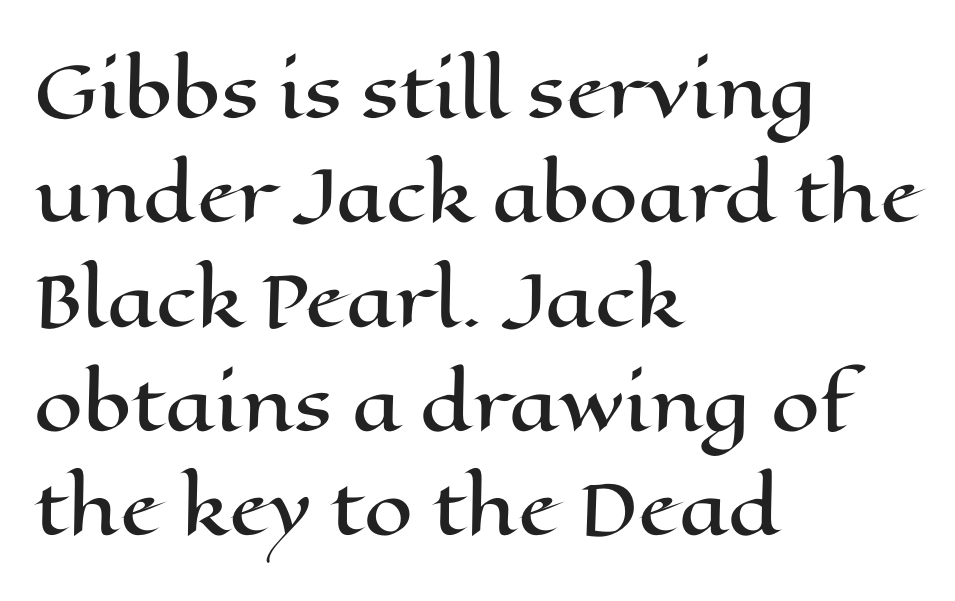
Rows of type keep a routine distance in the vertical direction. No italicization has been applied; the sample stays upright. This sample uses plain, unmodified letter spacing. Varying glyph widths throughout — classic text-font behaviour. This rendering uses left alignment, leaving the right contour irregular.
